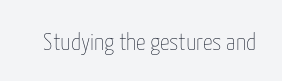
Q: Is the text bold? A: No.
Q: Is the text italic (slanted)? A: No, it is upright.
Q: Is the text underlined? A: No.
Q: Is the spacing between letters normal or unusually wide? A: Normal.
